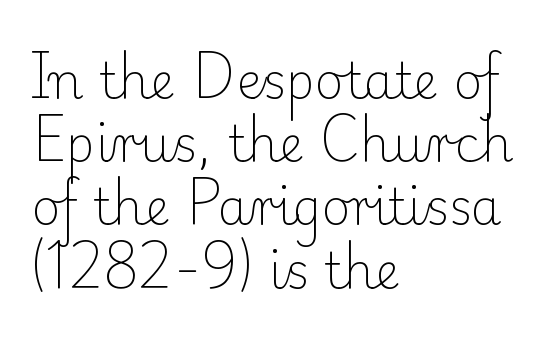
The image shows 49 px light serif type, upright; set left-aligned, normal line spacing (1.29x), normal letter spacing, not underlined; low stroke contrast and a small x-height.
